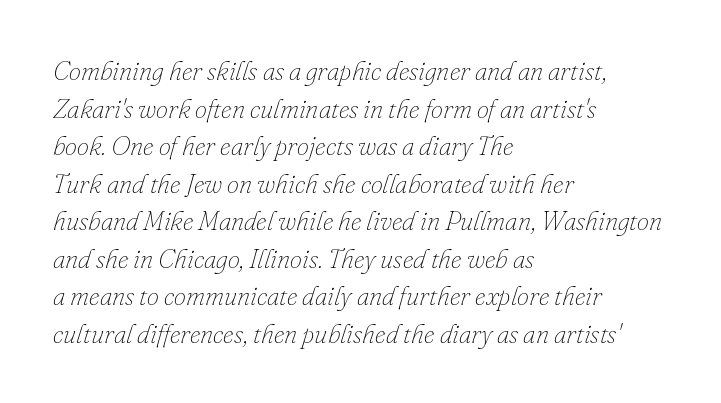
Q: Is the text bold? A: No.
Q: Is the text italic (slanted)? A: Yes, it leans right by about 16 degrees.
Q: Is the text underlined? A: No.
Q: How is the paragraph aligned? A: Left-aligned.
Q: Is the spacing between letters normal or unusually wide? A: Normal.
Q: Is the spacing between lines tight, normal or loose? A: Normal.
